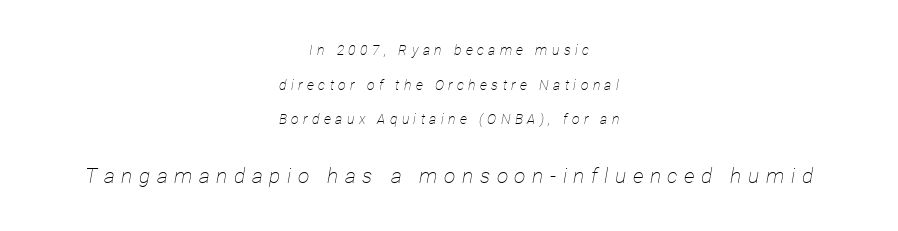
{"italic": "yes", "lean": "right", "slant_degrees": 12, "bold": "no", "underline": "no", "align": "center", "line_spacing": "loose", "line_spacing_ratio": 2.48, "letter_spacing": "wide", "letter_spacing_em": 0.31, "larger_block": "second", "size_ratio": 1.5, "glyph_px": 21}
